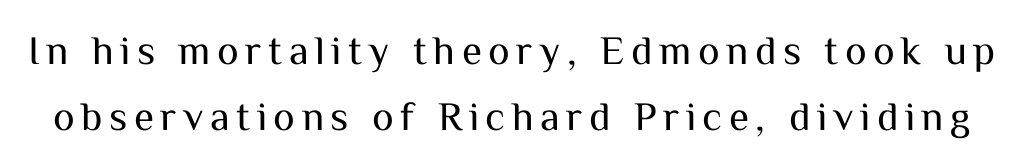
The image shows 41 px regular-weight sans-serif type, upright; set normal line spacing (1.6x), not underlined; medium stroke contrast and a medium x-height.
